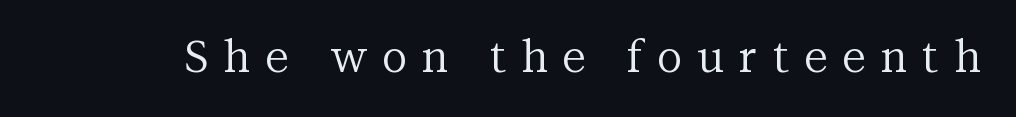
The image shows 44 px regular-weight serif type, upright; set unusually wide letter spacing (+0.34 em), not underlined; medium stroke contrast and a medium x-height.
